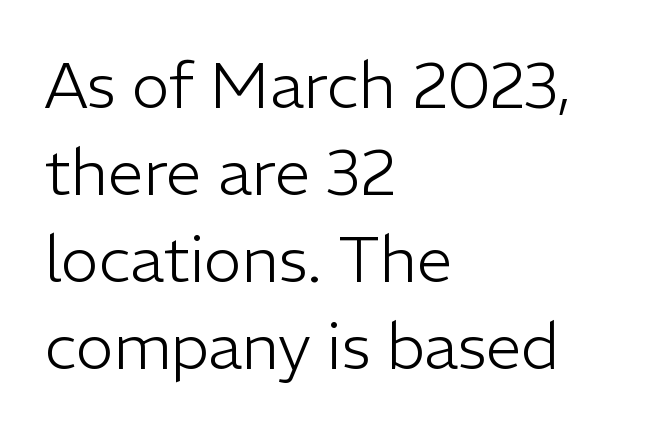
The image shows 64 px light sans-serif type, upright; set left-aligned, normal line spacing (1.36x), normal letter spacing, not underlined; low stroke contrast and a medium x-height.
